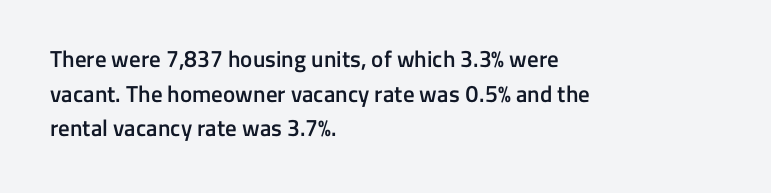
{"italic": "no", "bold": "semi", "underline": "no", "align": "left", "line_spacing": "normal", "line_spacing_ratio": 1.51, "letter_spacing": "normal", "letter_spacing_em": 0.0, "glyph_px": 23}
